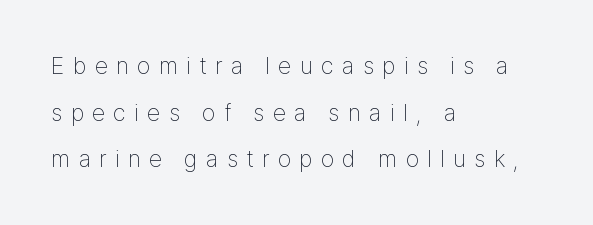
Honestly, there is no underline to notice here at all. Quick note: not italic, upright. The typeface has the unassuming heft of standard copy or less. Regarding leading, the lines here are spaced well apart.
